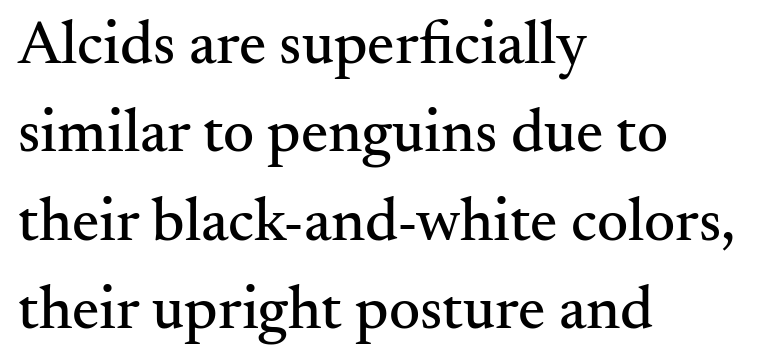
The strip under each line holds only bare page. Is this a fixed-width face? No — the glyphs have proportional, varying widths. The rendering uses a moderate line-height, typical for paragraphs. The tracking reads as untouched default to a designer's eye.
